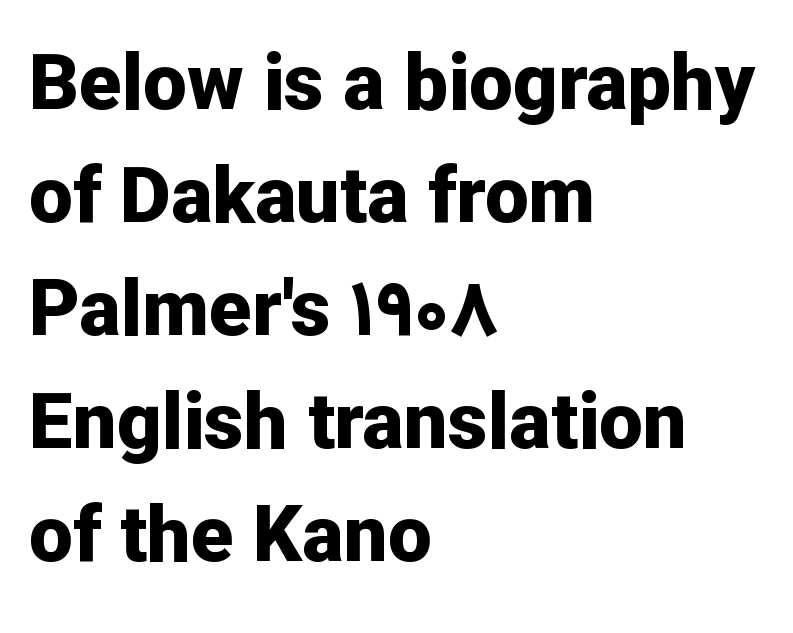
{"serif": "no", "italic": "no", "bold": "yes", "weight": "bold", "width": "normal", "stroke_contrast": "low", "x_height": "medium", "monospaced": "no", "underline": "no", "align": "left", "line_spacing": "normal", "line_spacing_ratio": 1.45, "letter_spacing": "normal", "letter_spacing_em": 0.0, "glyph_px": 78}
